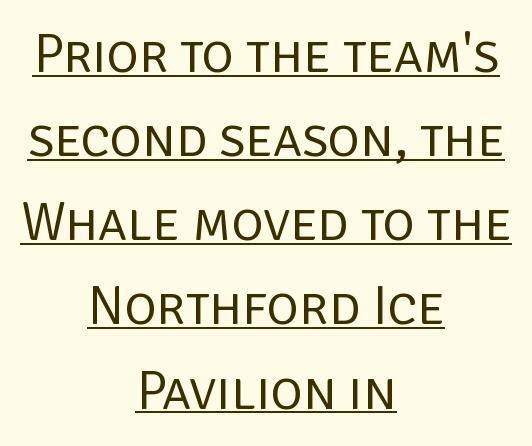
The image shows 55 px regular-weight sans-serif type, upright; set centered, normal line spacing (1.53x), normal letter spacing, underlined; low stroke contrast and a large x-height.
